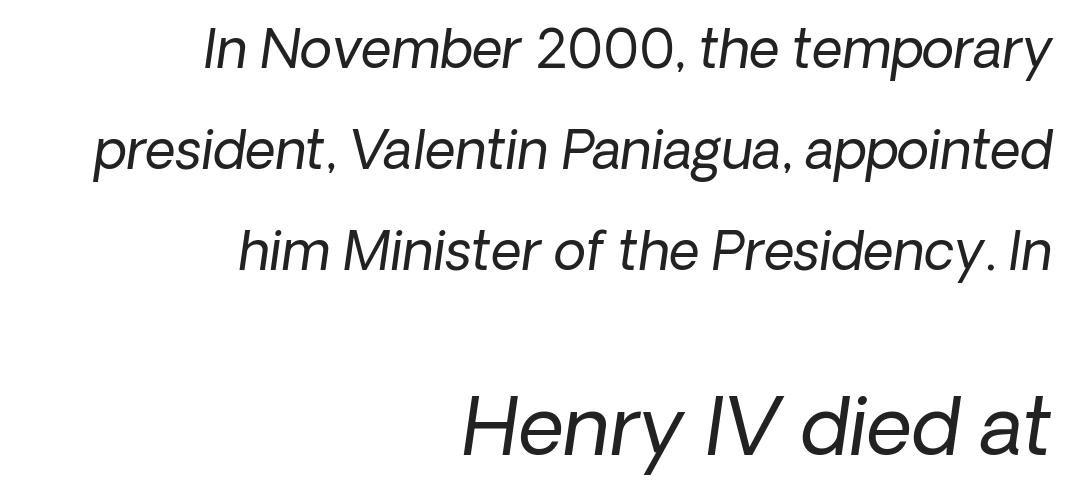
The image shows 79 px regular-weight sans-serif type; set right-aligned, loose line spacing (1.91x), normal letter spacing, not underlined; the second (bottom) block is 1.49x larger; low stroke contrast and a medium x-height.
